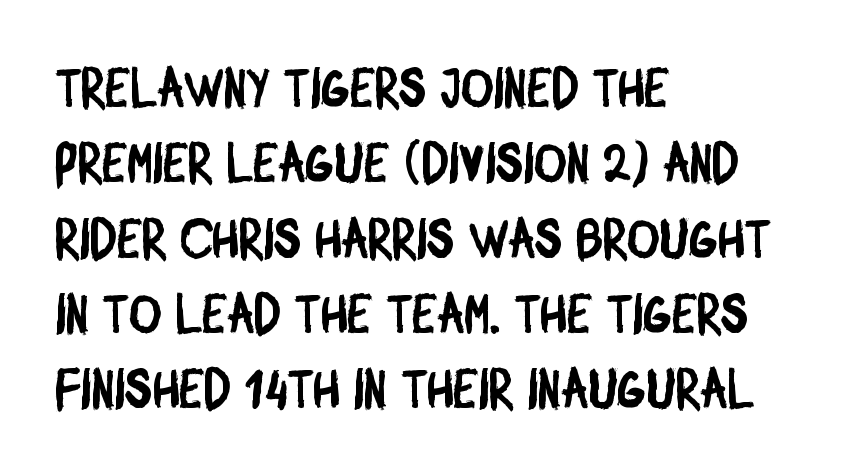
{"serif": "no", "width": "condensed", "stroke_contrast": "low", "x_height": "large", "monospaced": "no", "underline": "no", "align": "left", "line_spacing": "normal", "line_spacing_ratio": 1.37, "letter_spacing": "normal", "letter_spacing_em": 0.0, "glyph_px": 55}
